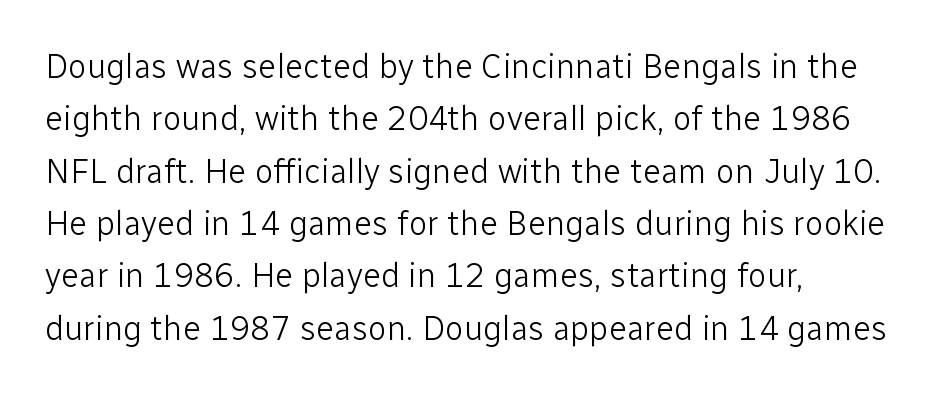
{"serif": "no", "italic": "no", "bold": "no", "weight": "light", "width": "normal", "stroke_contrast": "low", "x_height": "medium", "monospaced": "no", "underline": "no", "align": "left", "line_spacing": "normal", "line_spacing_ratio": 1.54, "letter_spacing": "normal", "letter_spacing_em": 0.0, "glyph_px": 34}
